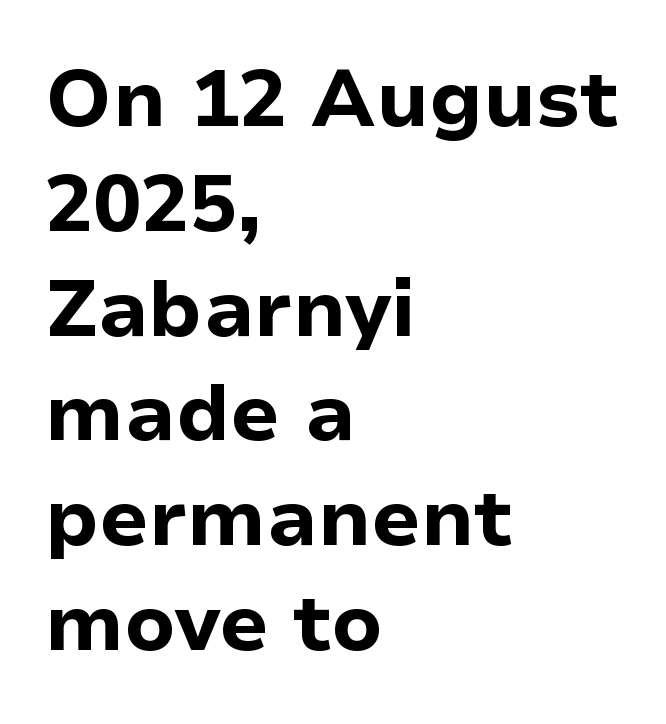
Q: Is the text bold? A: Yes.
Q: Is the text italic (slanted)? A: No, it is upright.
Q: Is the typeface a serif or a sans-serif typeface? A: Sans-serif.
Q: Is the text underlined? A: No.
Q: How is the paragraph aligned? A: Left-aligned.
Q: Is the spacing between letters normal or unusually wide? A: Normal.
Q: Is the spacing between lines tight, normal or loose? A: Normal.
Q: Width (condensed, normal, or wide)? A: Normal.
Q: Stroke contrast? A: Low.
Q: x-height? A: Medium.
Q: Monospaced? A: No.
